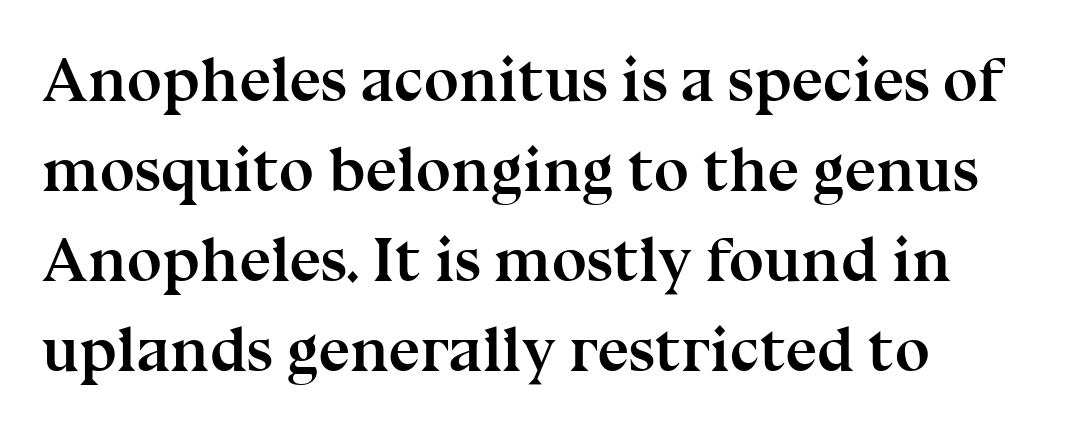
The image shows 63 px semibold serif type, upright; set normal line spacing (1.43x), normal letter spacing, not underlined; medium stroke contrast and a medium x-height.
